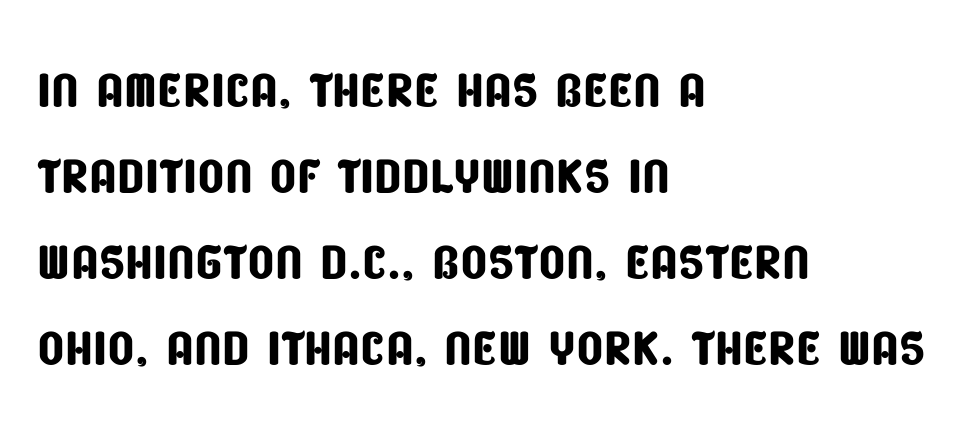
Each letter keeps its own natural width here, so spacing adapts to shape. Any mark beneath the type? The region is blank. Caption: standard tracking, unaltered. You can tell from the bare stems that sans-serif type was used.
